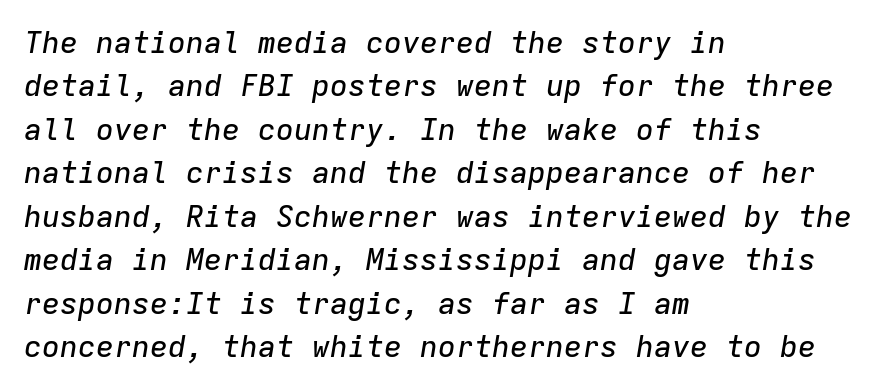
The image shows 30 px text type, italic (leaning right), monospaced; set left-aligned, normal line spacing (1.45x), normal letter spacing, not underlined; low stroke contrast and a medium x-height.
